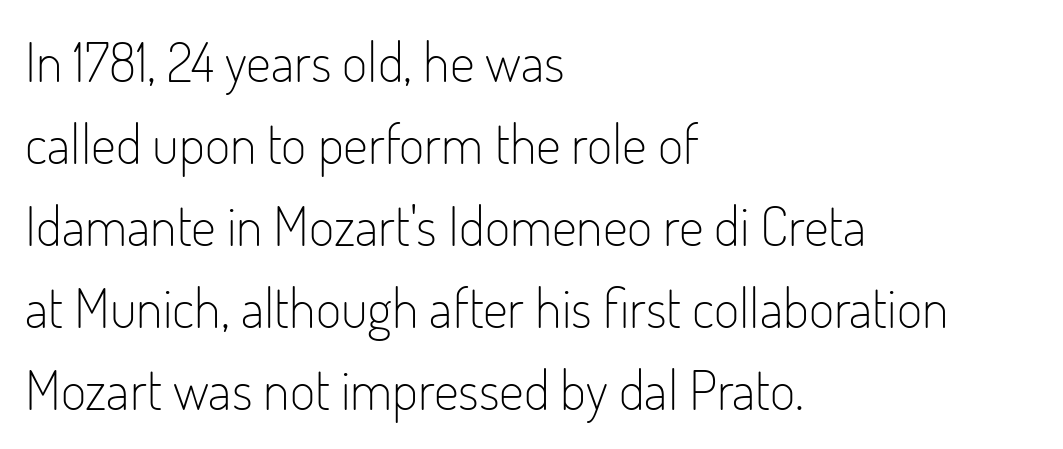
The image shows 55 px light, condensed sans-serif type, upright; set left-aligned, normal line spacing (1.49x), normal letter spacing, not underlined; low stroke contrast and a small x-height.
